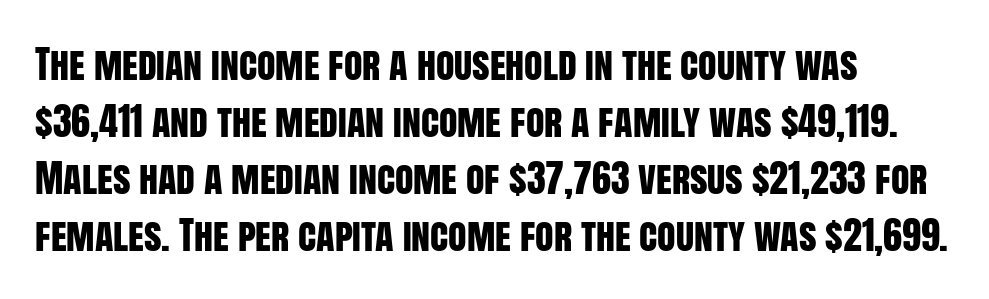
In terms of letterform style, serifs are entirely absent. Quick note: underline off. The lines sit at an ordinary, default distance from one another. The face used here is proportionally spaced, like ordinary book or web type. A roman cut, with each character standing at attention.
